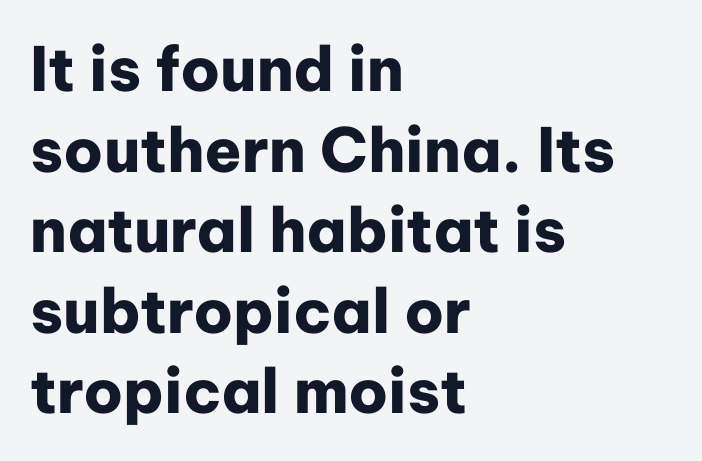
You could call the tracking neutral — neither tight nor loose. Heft: maximum for text — a bold. The typesetter chose a ragged-right arrangement here. The passage shown is typed in a proportional face where columns would drift. The passage shown is not underscored anywhere. This sample uses a sans-serif face.
